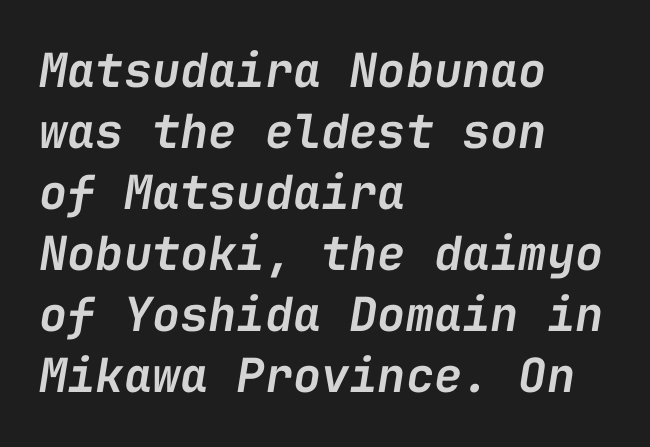
Q: Is the text bold? A: Semi-bold.
Q: Is the text italic (slanted)? A: Yes, it leans right by about 9 degrees.
Q: Is the text underlined? A: No.
Q: How is the paragraph aligned? A: Left-aligned.
Q: Is the spacing between letters normal or unusually wide? A: Normal.
Q: Is the spacing between lines tight, normal or loose? A: Normal.
Q: Width (condensed, normal, or wide)? A: Normal.
Q: Stroke contrast? A: Low.
Q: x-height? A: Medium.
Q: Monospaced? A: Yes.
